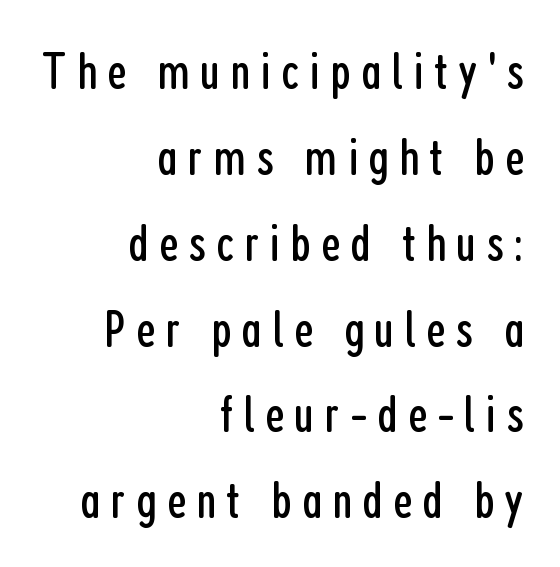
Here the designer chose a conventional face with non-uniform glyph widths. This sample is right-justified, so line beginnings fall wherever the words allow. Italic? Not at all — the glyphs are vertical. The vertical gap from one line to the next is medium.
